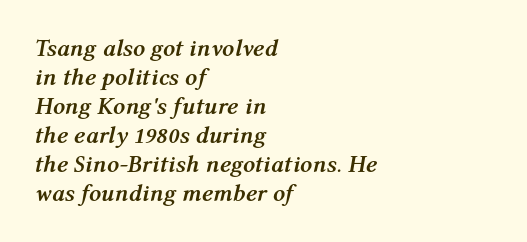
The image shows 24 px bold type, italic (leaning right); set left-aligned, line spacing 1.21x, normal letter spacing, not underlined.
